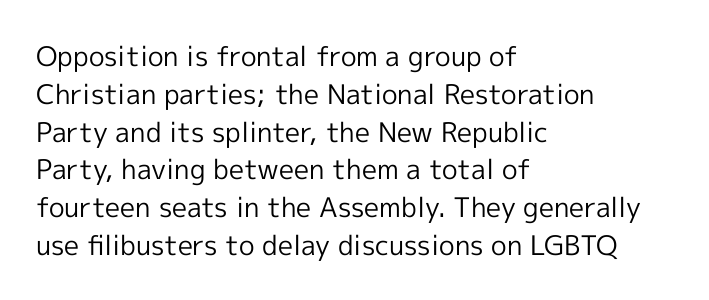
Short note: letters normally spaced. These lines are set flush left with a ragged right edge. The passage shown is not bold in any degree. Rows of type keep a routine distance in the vertical direction. This is the regular roman posture of the typeface.
